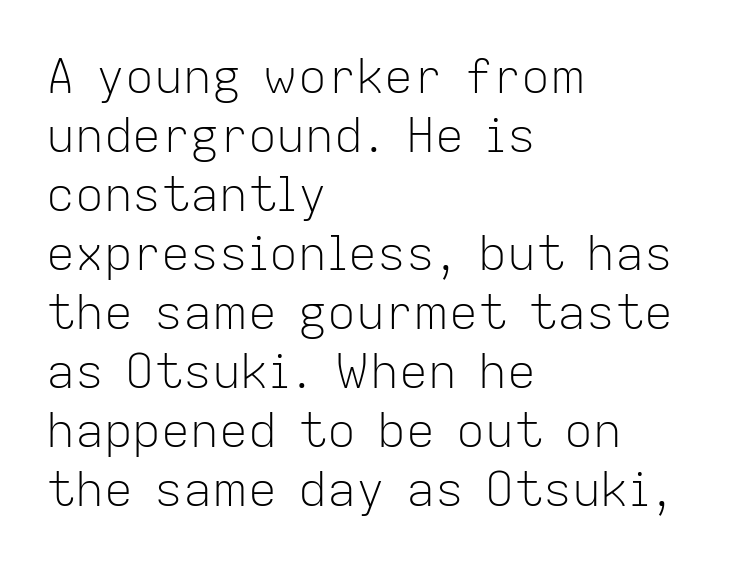
The image shows 48 px light sans-serif type, upright; set left-aligned, line spacing 1.23x, normal letter spacing, not underlined; low stroke contrast and a medium x-height.
